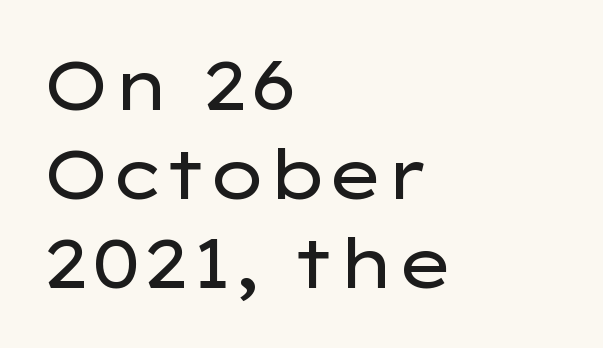
{"serif": "no", "italic": "no", "bold": "no", "weight": "regular", "width": "wide", "stroke_contrast": "low", "x_height": "medium", "monospaced": "no", "underline": "no", "align": "left", "line_spacing": "normal", "line_spacing_ratio": 1.31, "letter_spacing": "normal", "letter_spacing_em": 0.0, "glyph_px": 68}
